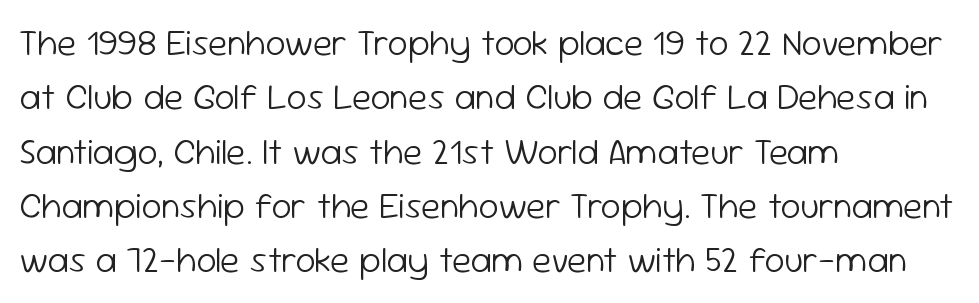
The image shows 36 px light sans-serif type, upright; set left-aligned, normal line spacing (1.51x), normal letter spacing, not underlined; low stroke contrast and a medium x-height.
